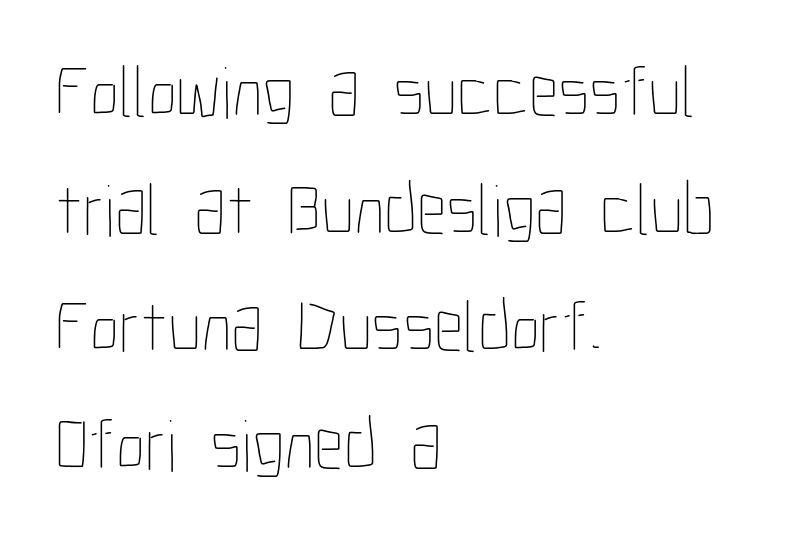
{"italic": "no", "bold": "no", "weight": "thin", "width": "condensed", "stroke_contrast": "low", "x_height": "medium", "monospaced": "no", "underline": "no", "align": "left", "line_spacing": "normal", "line_spacing_ratio": 1.59, "letter_spacing": "normal", "letter_spacing_em": 0.0, "glyph_px": 74}
